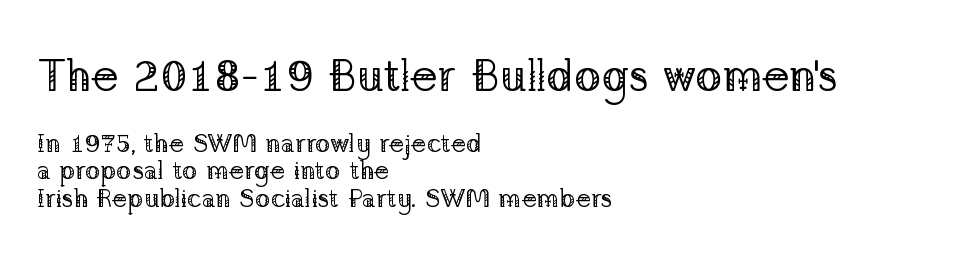
Q: Is the text bold? A: No.
Q: Is the text italic (slanted)? A: No, it is upright.
Q: Is the typeface a serif or a sans-serif typeface? A: Serif.
Q: Is the text underlined? A: No.
Q: How is the paragraph aligned? A: Left-aligned.
Q: Is the spacing between letters normal or unusually wide? A: Normal.
Q: Is the spacing between lines tight, normal or loose? A: Tight.
Q: Which block of text is set in a larger size, the first (top) or the second (bottom)? A: The first (top) one.
Q: Width (condensed, normal, or wide)? A: Normal.
Q: Stroke contrast? A: Low.
Q: x-height? A: Medium.
Q: Monospaced? A: No.
